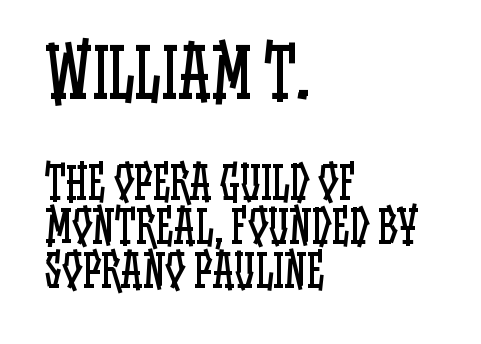
{"italic": "no", "bold": "no", "weight": "regular", "width": "condensed", "stroke_contrast": "low", "x_height": "large", "monospaced": "no", "underline": "no", "align": "left", "line_spacing": "tight", "line_spacing_ratio": 0.98, "letter_spacing": "normal", "letter_spacing_em": 0.0, "larger_block": "first", "size_ratio": 1.49, "glyph_px": 67}
